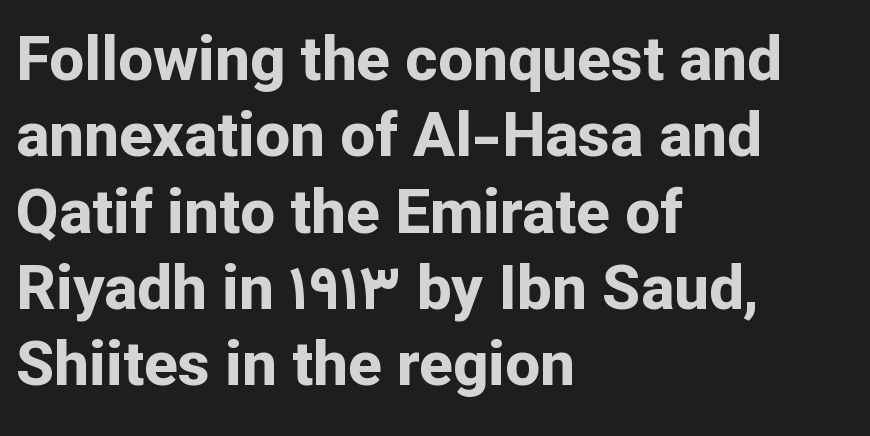
{"serif": "no", "italic": "no", "bold": "yes", "weight": "bold", "width": "normal", "stroke_contrast": "low", "x_height": "medium", "monospaced": "no", "underline": "no", "align": "left", "line_spacing_ratio": 1.23, "letter_spacing": "normal", "letter_spacing_em": 0.0, "glyph_px": 62}
